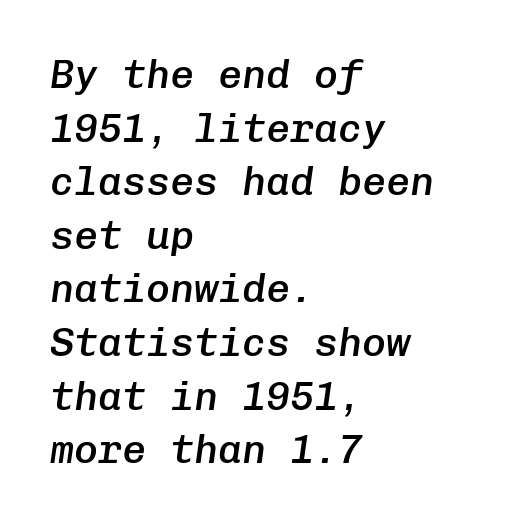
Honestly, there is no underline to notice here at all. Layout note: lines flush left. Moderately thickened strokes mark this as semibold type. Baseline-to-baseline distance is the conventional proportion of letter height. Compared with typical body copy, the letter spacing here is the same.
